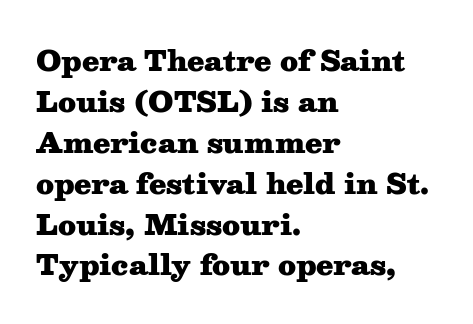
Q: Is the text bold? A: Yes.
Q: Is the text italic (slanted)? A: No, it is upright.
Q: Is the typeface a serif or a sans-serif typeface? A: Serif.
Q: Is the text underlined? A: No.
Q: How is the paragraph aligned? A: Left-aligned.
Q: Is the spacing between letters normal or unusually wide? A: Normal.
Q: Is the spacing between lines tight, normal or loose? A: Normal.
Q: Width (condensed, normal, or wide)? A: Wide.
Q: Stroke contrast? A: Medium.
Q: x-height? A: Medium.
Q: Monospaced? A: No.
